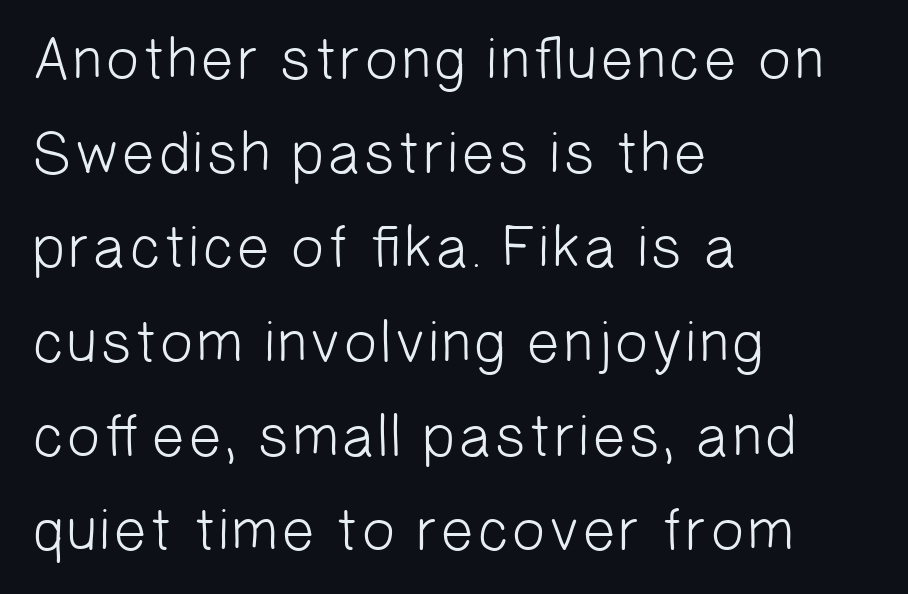
{"serif": "no", "bold": "no", "weight": "light", "width": "normal", "stroke_contrast": "low", "x_height": "medium", "monospaced": "no", "underline": "no", "align": "left", "line_spacing": "normal", "line_spacing_ratio": 1.57, "letter_spacing": "normal", "letter_spacing_em": 0.0, "glyph_px": 60}
